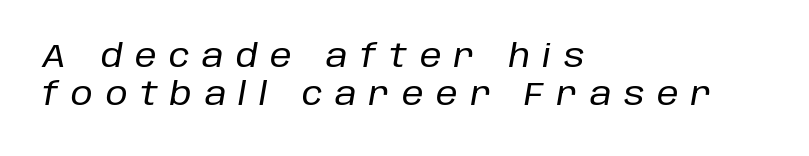
Underlining? Definitely not there. Compared with a centered layout, this one pins lines to the left instead. Short note: letters widely spaced. The letters advance in unequal steps, a hallmark of proportional type.
